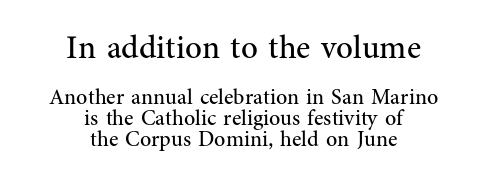
{"serif": "yes", "italic": "no", "bold": "no", "weight": "regular", "width": "normal", "stroke_contrast": "medium", "x_height": "medium", "monospaced": "no", "underline": "no", "align": "center", "line_spacing": "tight", "line_spacing_ratio": 0.95, "letter_spacing": "normal", "letter_spacing_em": 0.0, "larger_block": "first", "size_ratio": 1.5, "glyph_px": 33}
